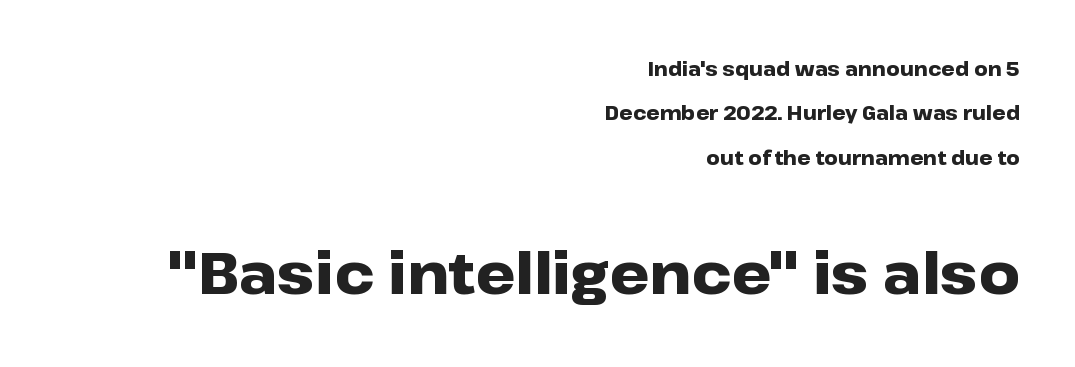
{"serif": "no", "italic": "no", "bold": "yes", "weight": "heavy", "width": "wide", "stroke_contrast": "low", "x_height": "medium", "monospaced": "no", "underline": "no", "align": "right", "line_spacing": "loose", "line_spacing_ratio": 2.33, "letter_spacing": "normal", "letter_spacing_em": 0.0, "larger_block": "second", "size_ratio": 3.0, "glyph_px": 57}
